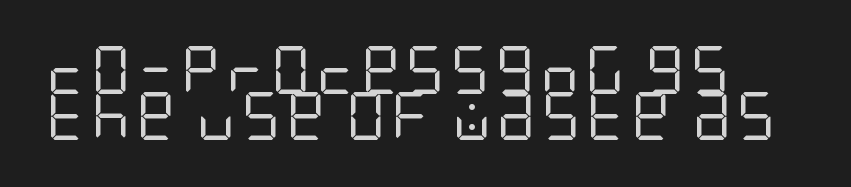
The image shows 48 px regular-weight, condensed sans-serif type, upright; set tight line spacing (0.96x), not underlined; low stroke contrast and a large x-height.
